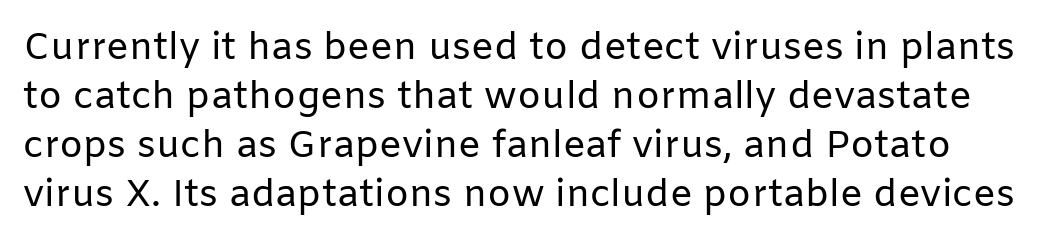
{"serif": "no", "italic": "no", "bold": "no", "weight": "regular", "width": "normal", "stroke_contrast": "low", "x_height": "medium", "monospaced": "no", "underline": "no", "line_spacing": "normal", "line_spacing_ratio": 1.29, "letter_spacing": "normal", "letter_spacing_em": 0.0, "glyph_px": 38}
